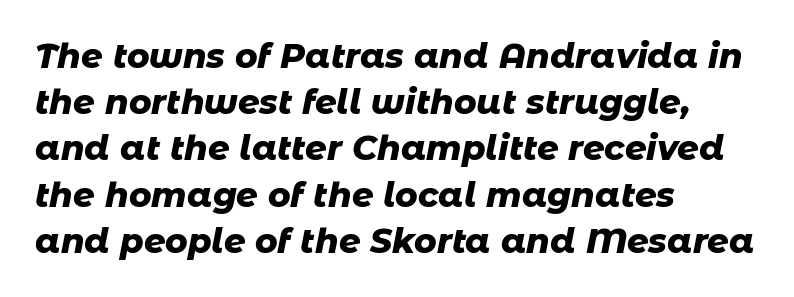
The image shows 34 px heavy type, italic (leaning right); set left-aligned, normal line spacing (1.36x), normal letter spacing, not underlined; low stroke contrast and a medium x-height.
